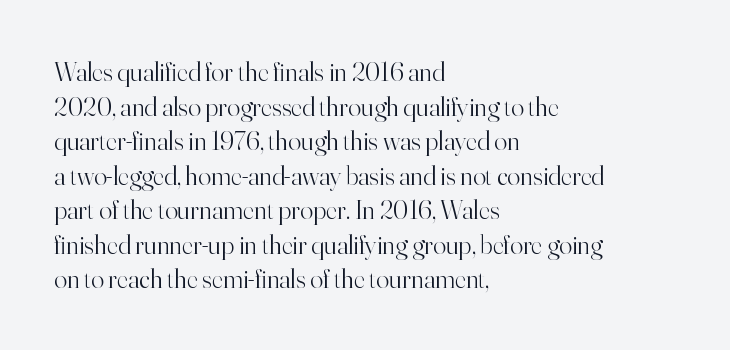
{"italic": "no", "bold": "no", "underline": "no", "align": "left", "line_spacing": "normal", "line_spacing_ratio": 1.28, "letter_spacing": "normal", "letter_spacing_em": 0.0, "glyph_px": 27}
